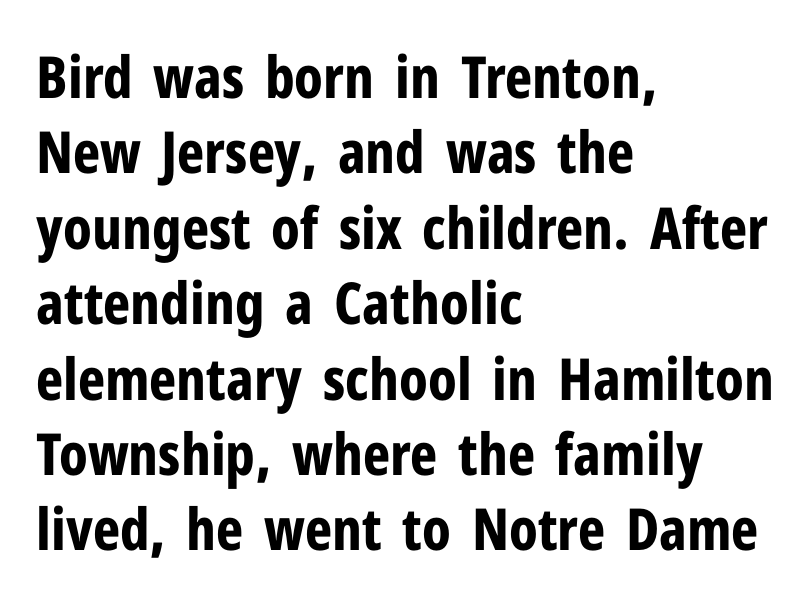
{"serif": "no", "italic": "no", "bold": "yes", "weight": "bold", "width": "condensed", "stroke_contrast": "low", "x_height": "medium", "monospaced": "no", "underline": "no", "align": "left", "line_spacing": "normal", "line_spacing_ratio": 1.3, "letter_spacing": "normal", "letter_spacing_em": 0.0, "glyph_px": 58}
